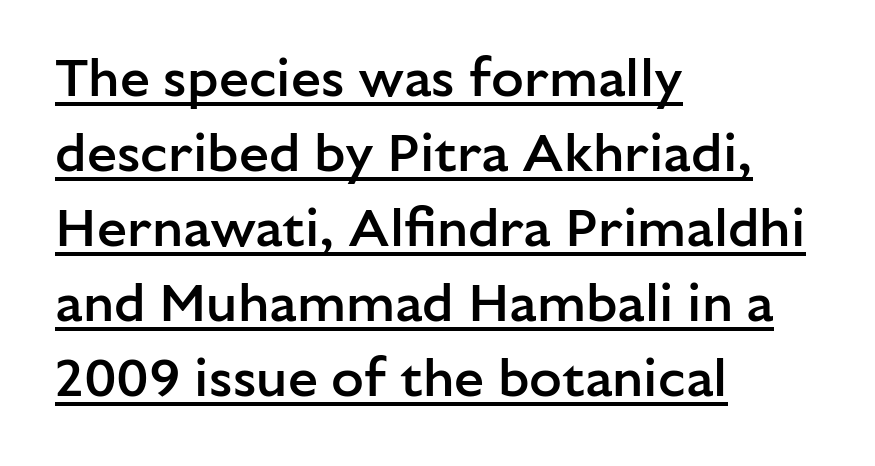
{"serif": "no", "italic": "no", "bold": "semi", "weight": "semibold", "width": "normal", "stroke_contrast": "low", "x_height": "medium", "monospaced": "no", "underline": "yes", "align": "left", "line_spacing": "normal", "line_spacing_ratio": 1.39, "letter_spacing": "normal", "letter_spacing_em": 0.0, "glyph_px": 54}
